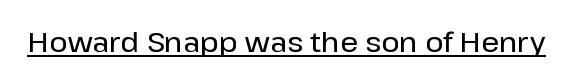
The image shows 28 px sans-serif type, upright; set normal letter spacing, underlined; low stroke contrast and a medium x-height.
